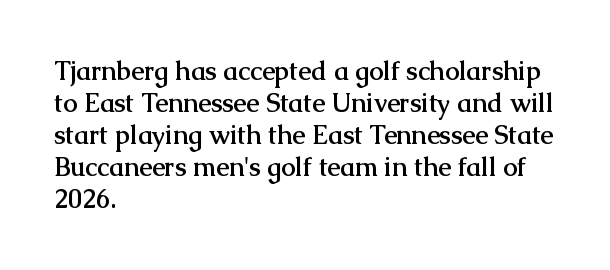
Alignment: flush left. A clean baseline with only descenders dipping below it. Vertical strokes here are truly vertical. Every letter is thick-stroked: bold, no question. A typesetter would call this zero additional tracking.
